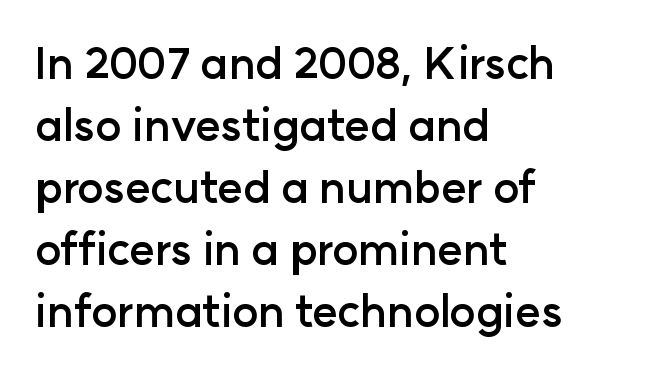
{"serif": "no", "italic": "no", "bold": "yes", "weight": "semibold", "width": "normal", "stroke_contrast": "low", "x_height": "medium", "monospaced": "no", "underline": "no", "align": "left", "line_spacing": "normal", "line_spacing_ratio": 1.41, "letter_spacing": "normal", "letter_spacing_em": 0.0, "glyph_px": 44}
